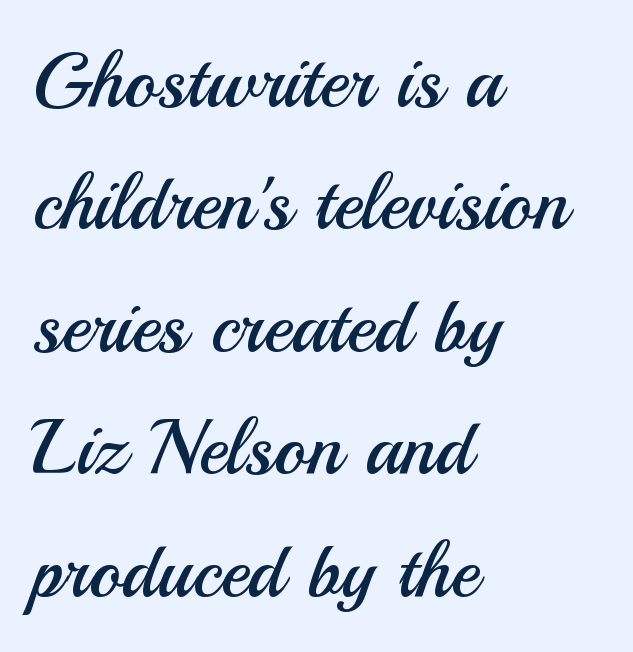
{"serif": "no", "bold": "no", "weight": "regular", "width": "normal", "stroke_contrast": "medium", "x_height": "small", "monospaced": "no", "underline": "no", "align": "left", "line_spacing": "normal", "line_spacing_ratio": 1.59, "letter_spacing": "normal", "letter_spacing_em": 0.0, "glyph_px": 77}
